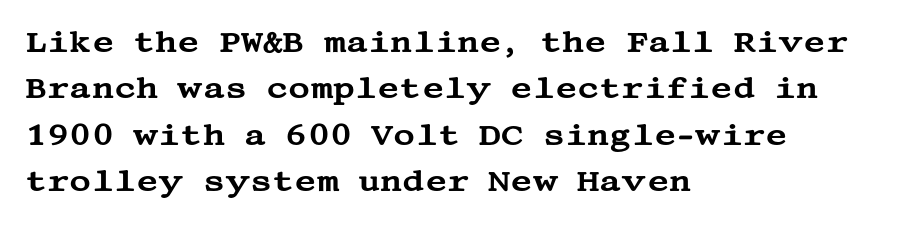
Serifs: yes, visible at the terminals of the letterforms. One glance says typical: line gaps are just what's usual. Observe the ordinary spacing: letters are neighbours, not strangers. Reading down the block, your eye returns to a fixed left position each line.
